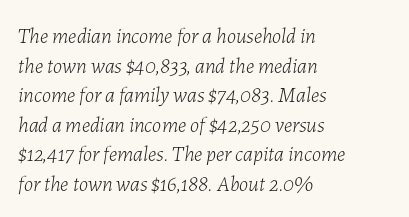
The image shows 21 px text type, italic (leaning right); set left-aligned, normal line spacing (1.41x), normal letter spacing, not underlined.
